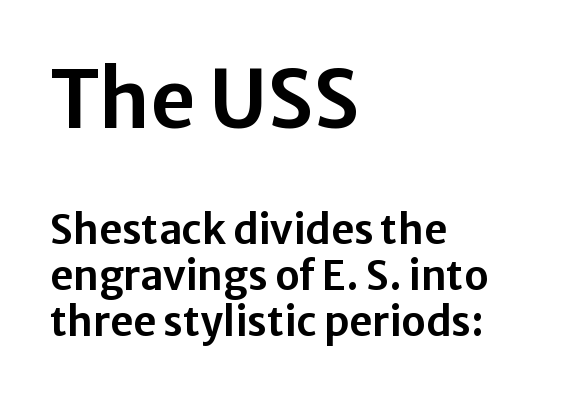
{"serif": "no", "italic": "no", "width": "normal", "stroke_contrast": "low", "x_height": "medium", "monospaced": "no", "underline": "no", "align": "left", "line_spacing": "tight", "line_spacing_ratio": 1.15, "letter_spacing": "normal", "letter_spacing_em": 0.0, "larger_block": "first", "size_ratio": 1.98, "glyph_px": 79}
